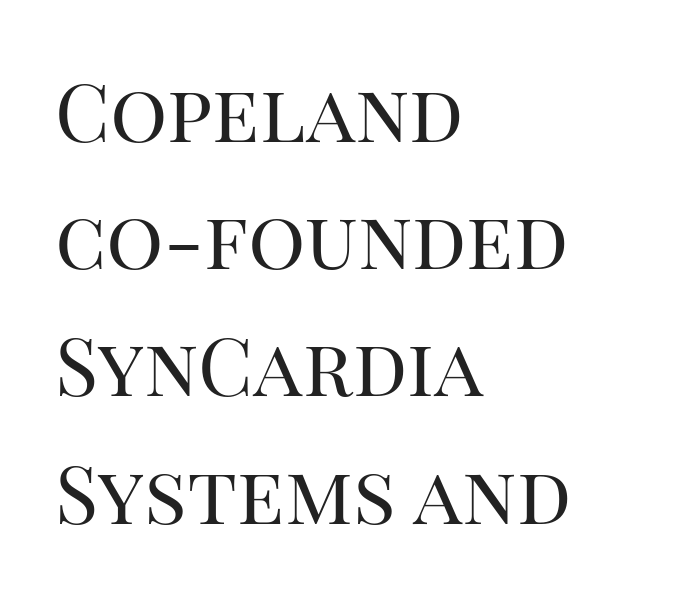
Tracking value appears to be zero — textbook default spacing. Line starts are locked; line ends wander. This sample has the flowing, uneven cadence of proportional lettering. If you measured baseline to baseline, you'd find a middling distance. Decoration check: the copy has no underline.
